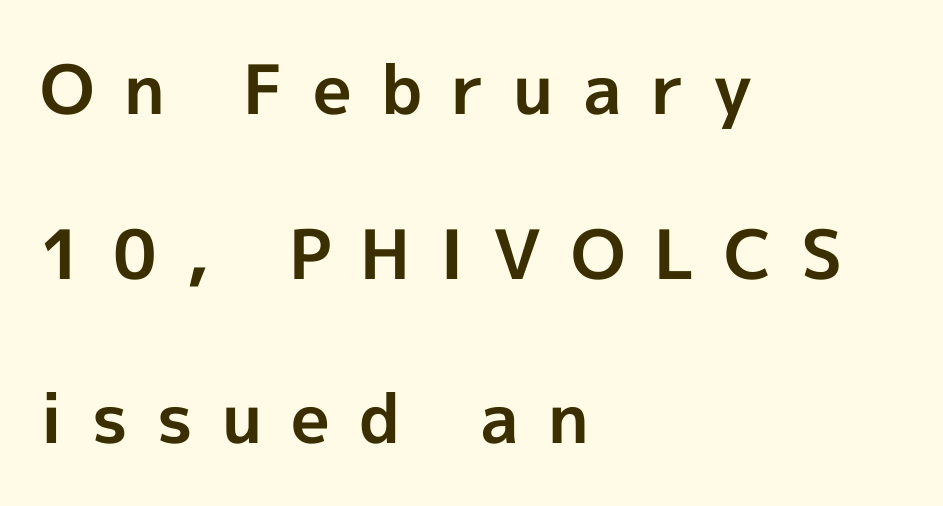
Q: Is the text bold? A: Yes.
Q: Is the text italic (slanted)? A: No, it is upright.
Q: Is the typeface a serif or a sans-serif typeface? A: Sans-serif.
Q: Is the text underlined? A: No.
Q: How is the paragraph aligned? A: Left-aligned.
Q: Is the spacing between letters normal or unusually wide? A: Unusually wide.
Q: Is the spacing between lines tight, normal or loose? A: Loose.
Q: Width (condensed, normal, or wide)? A: Normal.
Q: x-height? A: Medium.
Q: Monospaced? A: No.
